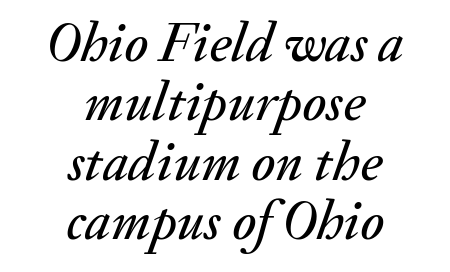
The image shows 56 px text type, italic (leaning right); set centered, tight line spacing (1.06x), normal letter spacing, not underlined; medium stroke contrast and a small x-height.
